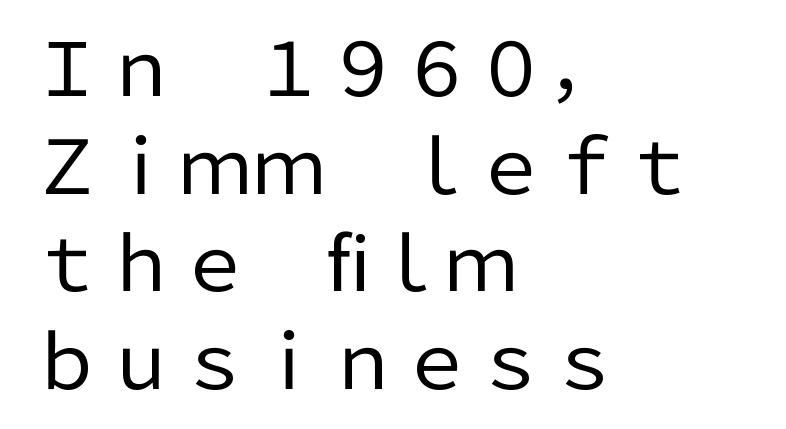
The image shows 74 px regular-weight sans-serif type, upright; set left-aligned, normal line spacing (1.32x), normal letter spacing, not underlined; low stroke contrast and a medium x-height.
